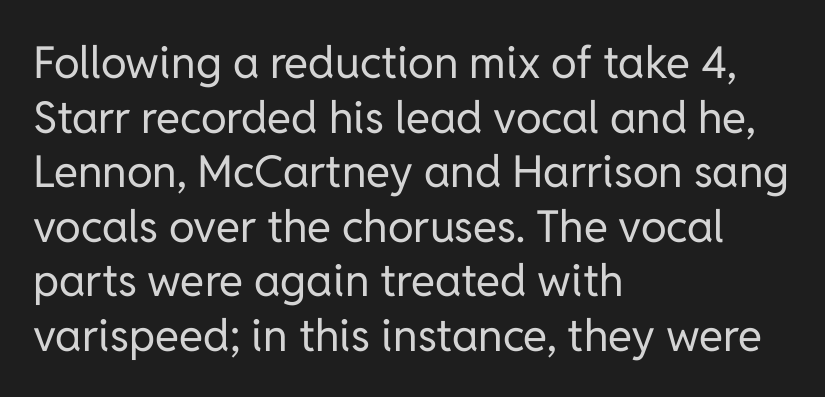
The letters stand upright; this is a roman face. Regarding serifs, this sample does without them. Descenders hang freely into open space. Leftover space on each line is placed entirely after the last word.
